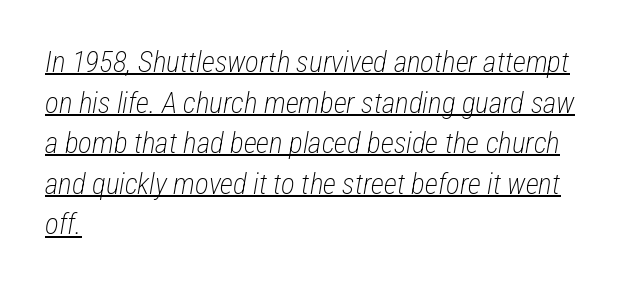
Horizontal alignment here is leftward, the default for most running prose. The letterforms sit shoulder to shoulder at normal distance. Vertical spacing — default. The letters are slanted; this is an italic face. The string is rendered with underlining switched on.
